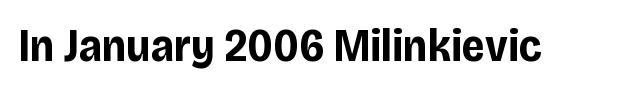
{"serif": "no", "italic": "no", "bold": "yes", "weight": "bold", "width": "condensed", "stroke_contrast": "low", "x_height": "large", "monospaced": "no", "underline": "no", "letter_spacing": "normal", "letter_spacing_em": 0.0, "glyph_px": 46}
